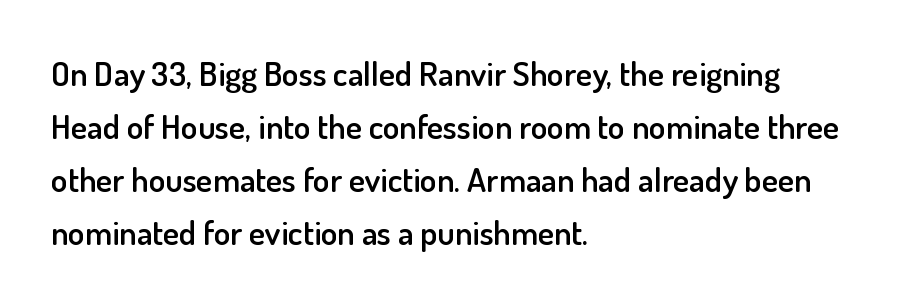
{"serif": "no", "italic": "no", "bold": "semi", "weight": "semibold", "width": "normal", "stroke_contrast": "low", "x_height": "small", "monospaced": "no", "underline": "no", "align": "left", "line_spacing": "normal", "line_spacing_ratio": 1.56, "letter_spacing": "normal", "letter_spacing_em": 0.0, "glyph_px": 34}
